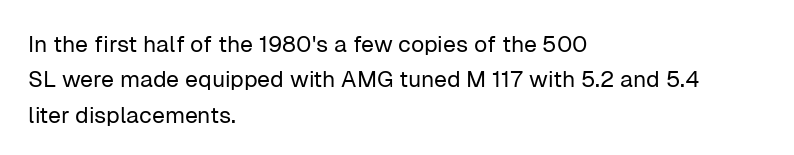
The face looks like a standard text weight, possibly lighter. Vertical strokes here are truly vertical. These lines keep a tight, regular rhythm from letter to letter. Leading matches the norm, producing a regular column. Left-aligned paragraph, ragged on the right. The space directly below the letters is spotless.
